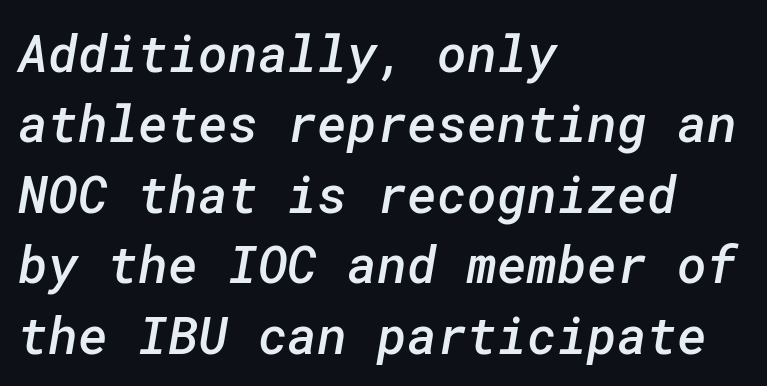
Q: Is the text bold? A: Semi-bold.
Q: Is the typeface a serif or a sans-serif typeface? A: Sans-serif.
Q: Is the text underlined? A: No.
Q: How is the paragraph aligned? A: Left-aligned.
Q: Is the spacing between letters normal or unusually wide? A: Normal.
Q: Is the spacing between lines tight, normal or loose? A: Normal.
Q: Width (condensed, normal, or wide)? A: Normal.
Q: Stroke contrast? A: Low.
Q: x-height? A: Medium.
